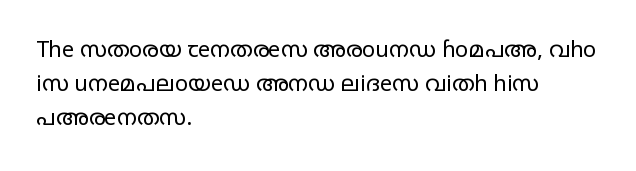
Q: Is the text bold? A: No.
Q: Is the text italic (slanted)? A: No, it is upright.
Q: Is the text underlined? A: No.
Q: How is the paragraph aligned? A: Left-aligned.
Q: Is the spacing between letters normal or unusually wide? A: Normal.
Q: Is the spacing between lines tight, normal or loose? A: Normal.
